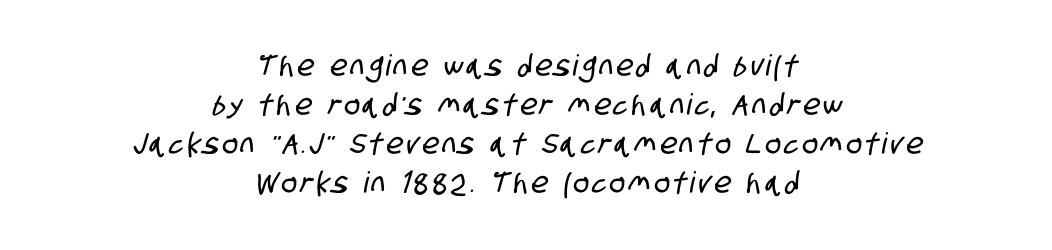
The image shows 29 px condensed sans-serif type; set centered, normal line spacing (1.35x), not underlined; low stroke contrast and a large x-height.
